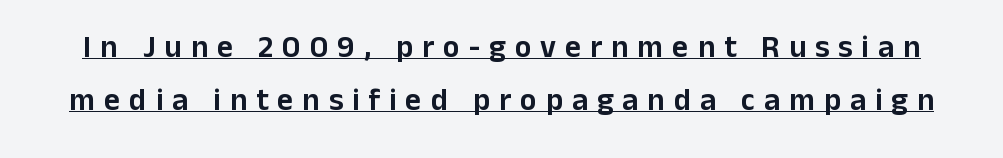
The image shows 31 px sans-serif type, upright; set normal line spacing (1.7x), unusually wide letter spacing (+0.29 em), underlined; low stroke contrast and a medium x-height.
